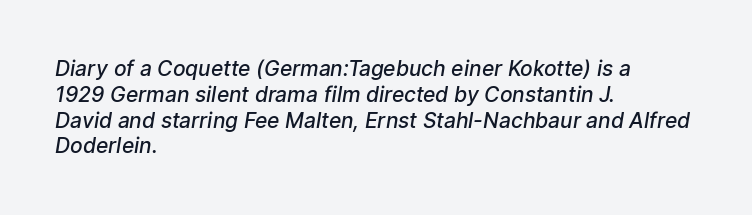
{"bold": "semi", "underline": "no", "align": "left", "line_spacing_ratio": 1.23, "letter_spacing": "normal", "letter_spacing_em": 0.0, "glyph_px": 21}
